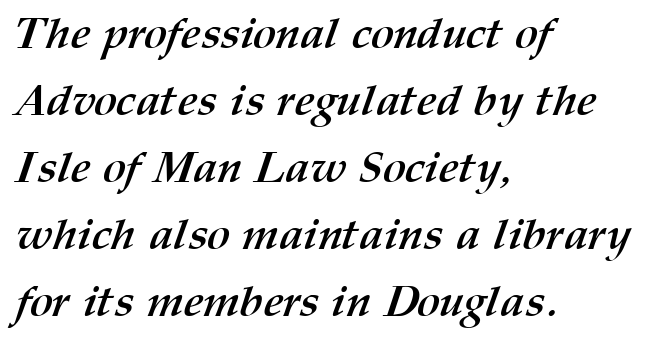
Each glyph is drawn with heavy, bold strokes. Tracking here is standard; glyphs follow each other at the usual distance. The letters advance in unequal steps, a hallmark of proportional type. Is the block centered? No — it sits flush against the left margin. The string is rendered with underlining switched off.
